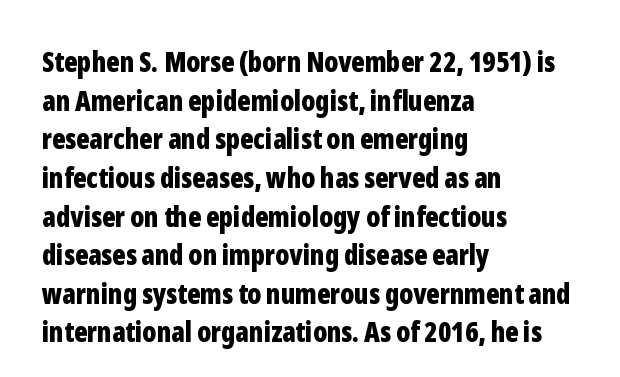
Q: Is the text bold? A: Yes.
Q: Is the text italic (slanted)? A: No, it is upright.
Q: Is the typeface a serif or a sans-serif typeface? A: Sans-serif.
Q: Is the text underlined? A: No.
Q: How is the paragraph aligned? A: Left-aligned.
Q: Is the spacing between letters normal or unusually wide? A: Normal.
Q: Is the spacing between lines tight, normal or loose? A: Normal.
Q: Width (condensed, normal, or wide)? A: Condensed.
Q: Stroke contrast? A: Low.
Q: x-height? A: Medium.
Q: Monospaced? A: No.
